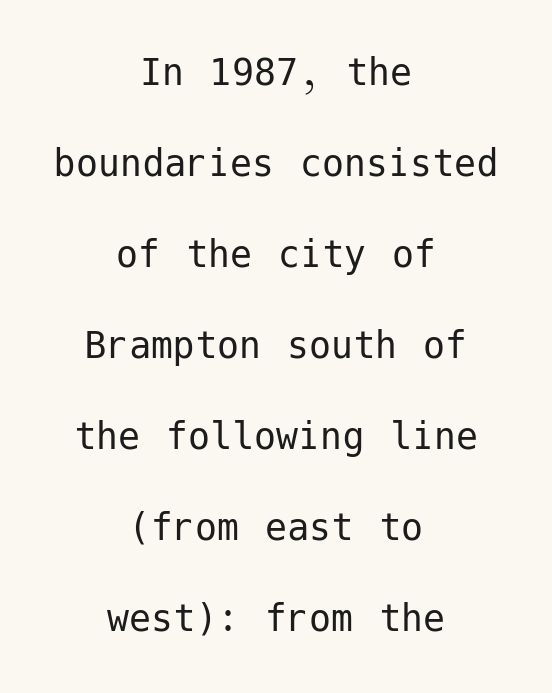
Q: Is the text bold? A: No.
Q: Is the text italic (slanted)? A: No, it is upright.
Q: Is the typeface a serif or a sans-serif typeface? A: Sans-serif.
Q: Is the text underlined? A: No.
Q: How is the paragraph aligned? A: Centered.
Q: Is the spacing between letters normal or unusually wide? A: Normal.
Q: Is the spacing between lines tight, normal or loose? A: Loose.
Q: Width (condensed, normal, or wide)? A: Normal.
Q: Stroke contrast? A: Low.
Q: x-height? A: Medium.
